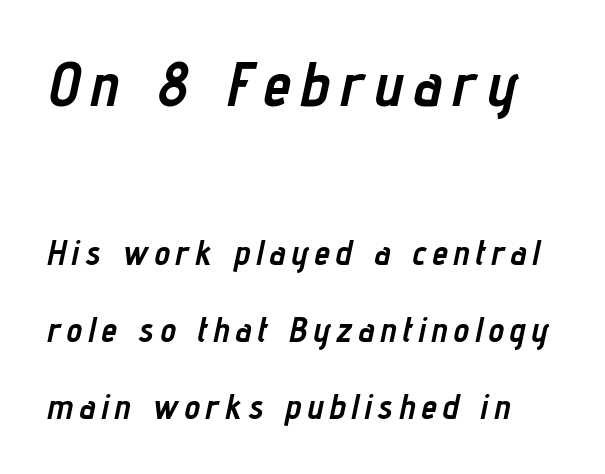
The image shows 62 px semibold, condensed type, italic (leaning right); set loose line spacing (2.19x), not underlined; the first (top) block is 1.77x larger; low stroke contrast and a medium x-height.
